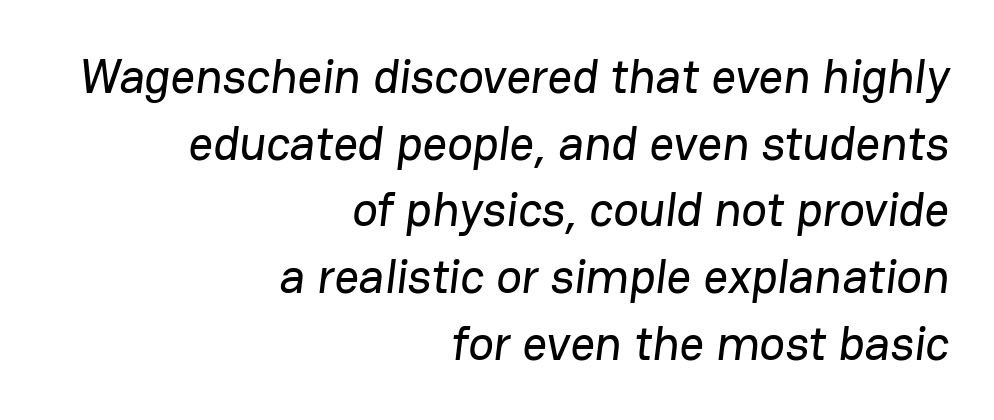
Q: Is the typeface a serif or a sans-serif typeface? A: Sans-serif.
Q: Is the text underlined? A: No.
Q: How is the paragraph aligned? A: Right-aligned.
Q: Is the spacing between letters normal or unusually wide? A: Normal.
Q: Is the spacing between lines tight, normal or loose? A: Normal.
Q: Width (condensed, normal, or wide)? A: Normal.
Q: Stroke contrast? A: Low.
Q: x-height? A: Medium.
Q: Monospaced? A: No.
